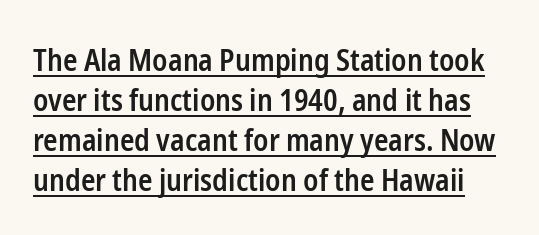
The image shows 30 px semibold, condensed sans-serif type, upright; set normal line spacing (1.33x), normal letter spacing, underlined; low stroke contrast and a medium x-height.
